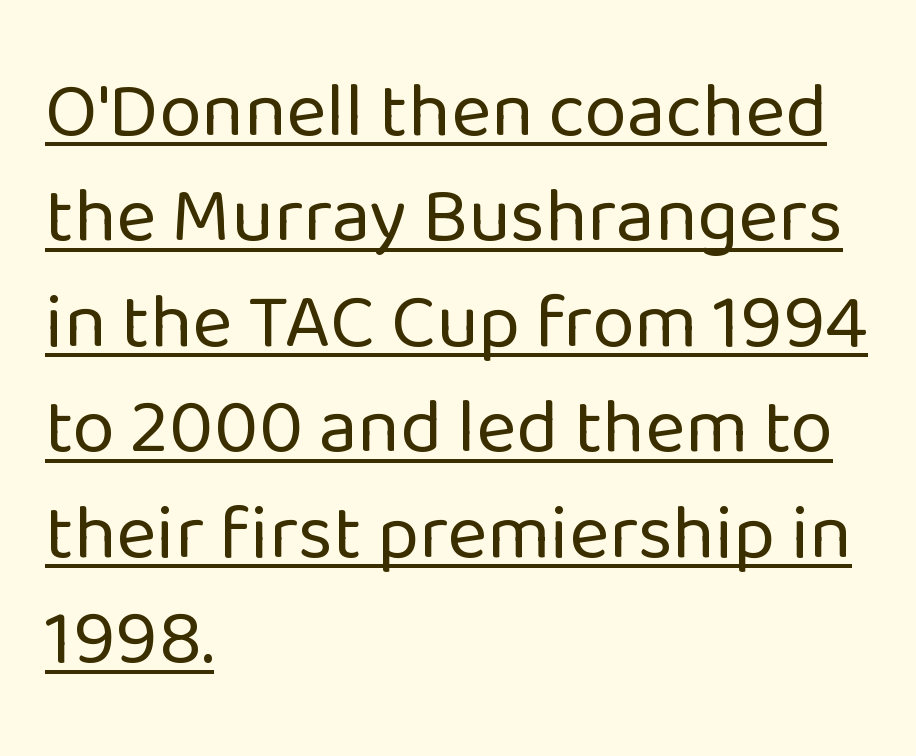
{"serif": "no", "italic": "no", "bold": "no", "weight": "regular", "width": "normal", "stroke_contrast": "low", "x_height": "medium", "monospaced": "no", "underline": "yes", "align": "left", "line_spacing": "normal", "line_spacing_ratio": 1.37, "letter_spacing": "normal", "letter_spacing_em": 0.0, "glyph_px": 77}
